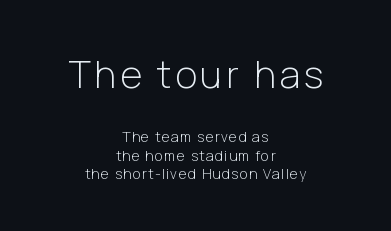
{"serif": "no", "italic": "no", "bold": "no", "weight": "light", "width": "normal", "stroke_contrast": "low", "x_height": "medium", "monospaced": "no", "underline": "no", "align": "center", "line_spacing": "normal", "line_spacing_ratio": 1.31, "larger_block": "first", "size_ratio": 2.71, "glyph_px": 38}
